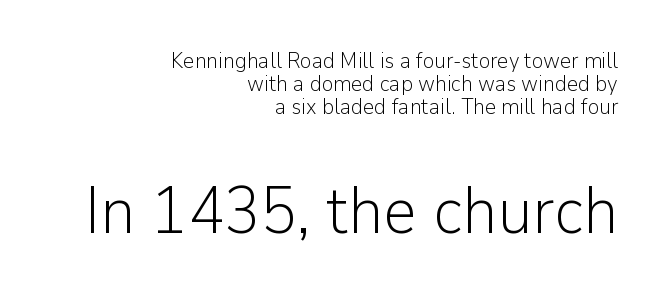
The image shows 66 px light sans-serif type, upright; set right-aligned, tight line spacing (1.04x), normal letter spacing, not underlined; the second (bottom) block is 3.0x larger; low stroke contrast and a medium x-height.
